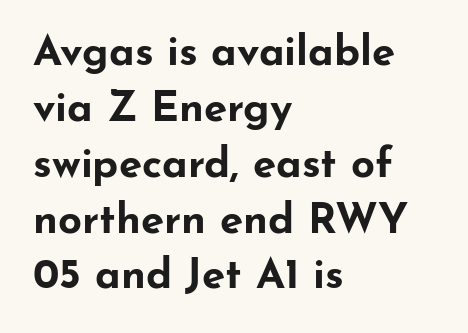
Q: Is the text bold? A: Yes.
Q: Is the text italic (slanted)? A: No, it is upright.
Q: Is the typeface a serif or a sans-serif typeface? A: Sans-serif.
Q: Is the text underlined? A: No.
Q: How is the paragraph aligned? A: Left-aligned.
Q: Is the spacing between letters normal or unusually wide? A: Normal.
Q: Is the spacing between lines tight, normal or loose? A: Normal.
Q: Width (condensed, normal, or wide)? A: Wide.
Q: Stroke contrast? A: Low.
Q: x-height? A: Small.
Q: Monospaced? A: No.
